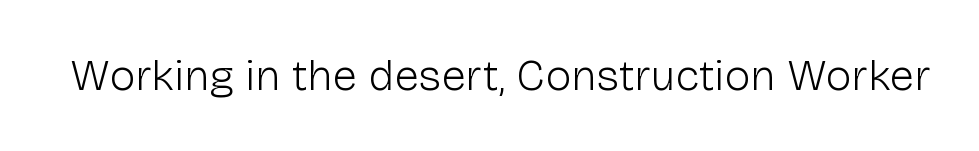
{"serif": "no", "italic": "no", "bold": "no", "weight": "light", "width": "normal", "stroke_contrast": "low", "x_height": "medium", "monospaced": "no", "underline": "no", "letter_spacing": "normal", "letter_spacing_em": 0.0, "glyph_px": 44}
